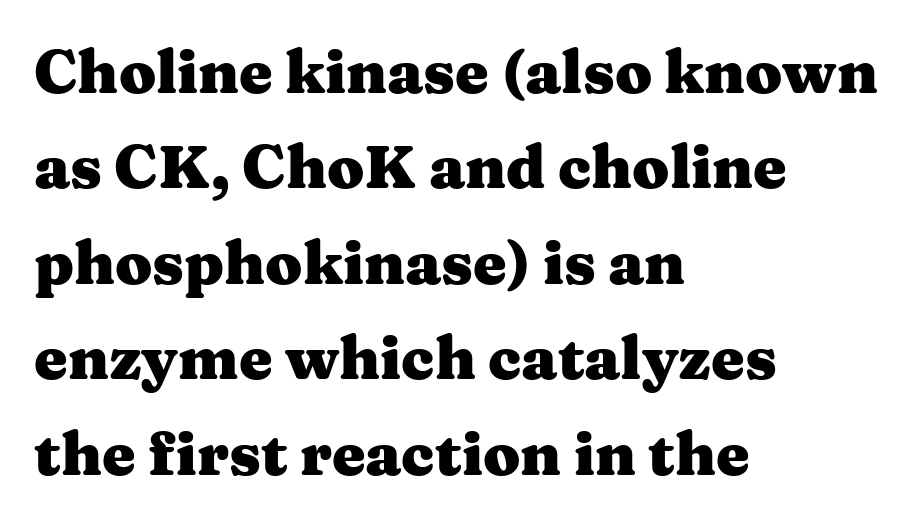
{"serif": "yes", "italic": "no", "bold": "yes", "weight": "heavy", "width": "wide", "stroke_contrast": "medium", "x_height": "medium", "monospaced": "no", "underline": "no", "align": "left", "line_spacing": "normal", "line_spacing_ratio": 1.59, "letter_spacing": "normal", "letter_spacing_em": 0.0, "glyph_px": 60}
